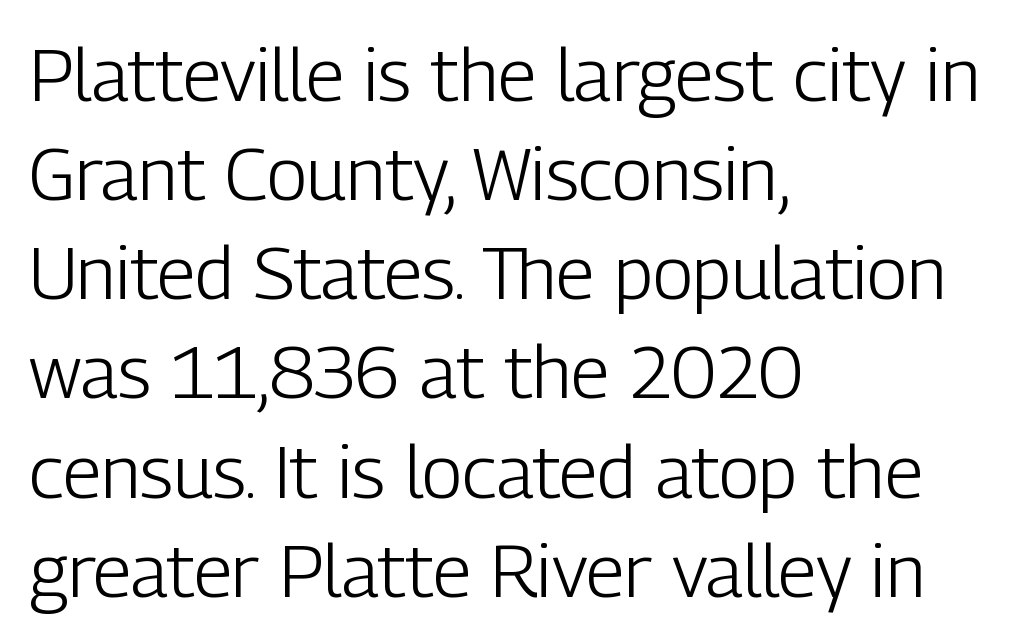
The image shows 74 px light, condensed sans-serif type, upright; set left-aligned, normal line spacing (1.34x), normal letter spacing, not underlined; low stroke contrast and a medium x-height.
